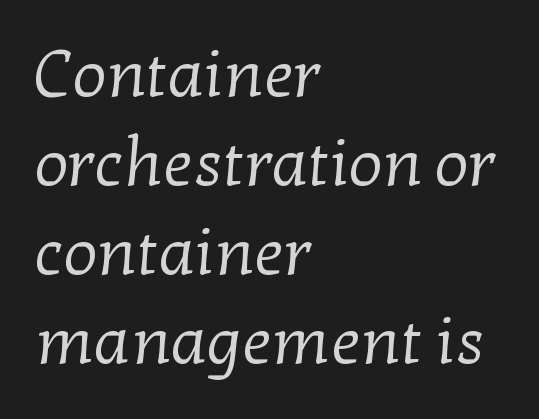
Q: Is the text bold? A: No.
Q: Is the typeface a serif or a sans-serif typeface? A: Serif.
Q: Is the text underlined? A: No.
Q: How is the paragraph aligned? A: Left-aligned.
Q: Is the spacing between letters normal or unusually wide? A: Normal.
Q: Is the spacing between lines tight, normal or loose? A: Normal.
Q: Width (condensed, normal, or wide)? A: Normal.
Q: Stroke contrast? A: Low.
Q: x-height? A: Medium.
Q: Monospaced? A: No.
